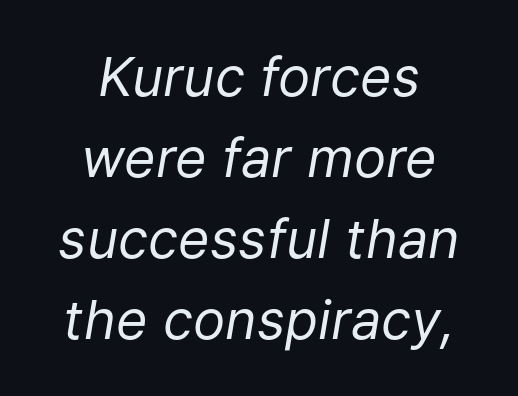
The image shows 54 px regular-weight type, italic (leaning right); set centered, normal line spacing (1.5x), normal letter spacing, not underlined; low stroke contrast and a medium x-height.
